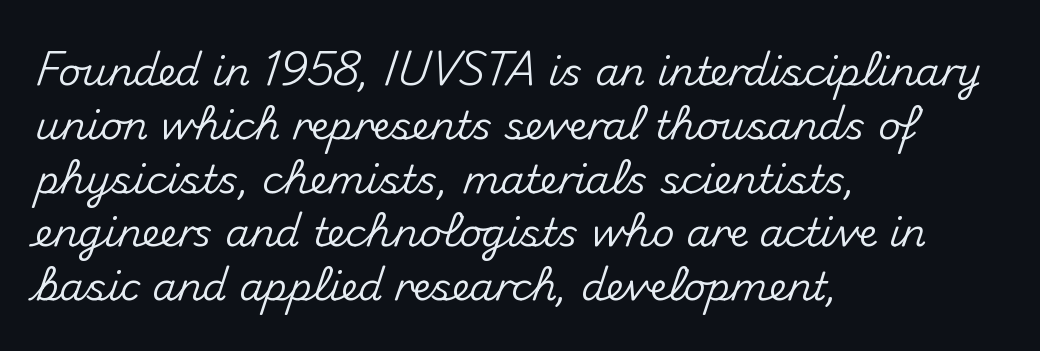
{"serif": "no", "width": "normal", "stroke_contrast": "medium", "x_height": "small", "monospaced": "no", "underline": "no", "align": "left", "line_spacing": "normal", "line_spacing_ratio": 1.38, "letter_spacing": "normal", "letter_spacing_em": 0.0, "glyph_px": 39}
